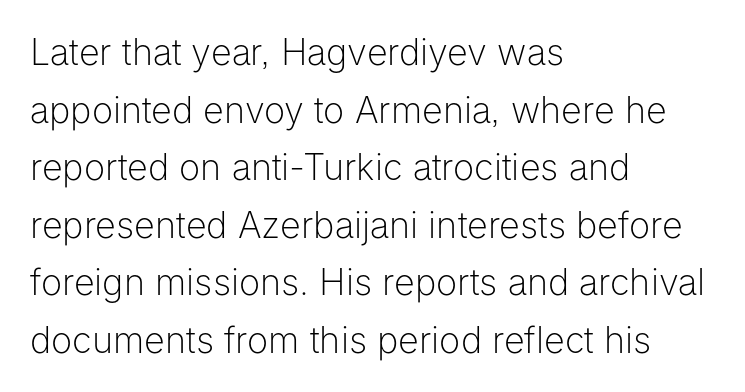
Every stem runs plumb, perpendicular to the baseline. Reading down the block, your eye returns to a fixed left position each line. Tracking value appears to be zero — textbook default spacing. Proportional: the letters do not fall into vertical columns. Baseline-to-baseline distance is the conventional proportion of letter height. The font sits on the lighter half of the weight spectrum, regular included.
